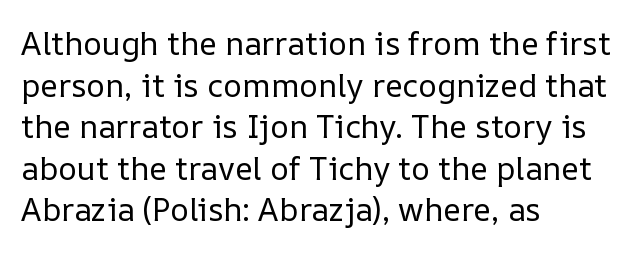
The rendering uses a moderate line-height, typical for paragraphs. The tracking reads as untouched default to a designer's eye. Reading down the block, your eye returns to a fixed left position each line. The strokes are not fattened; the text isn't bold. A clean baseline with only descenders dipping below it.
